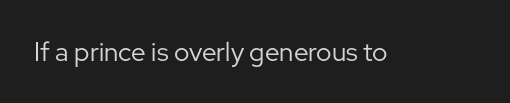
{"italic": "no", "bold": "no", "underline": "no", "letter_spacing": "normal", "letter_spacing_em": 0.0, "glyph_px": 26}
